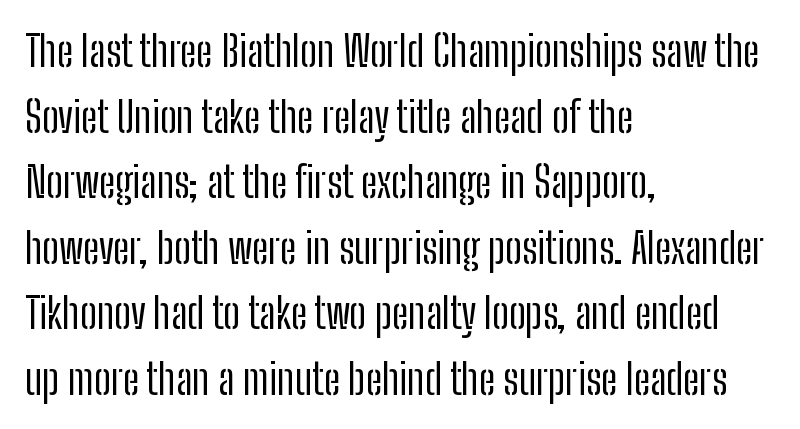
Q: Is the text bold? A: No.
Q: Is the text italic (slanted)? A: No, it is upright.
Q: Is the typeface a serif or a sans-serif typeface? A: Sans-serif.
Q: Is the text underlined? A: No.
Q: How is the paragraph aligned? A: Left-aligned.
Q: Is the spacing between letters normal or unusually wide? A: Normal.
Q: Is the spacing between lines tight, normal or loose? A: Normal.
Q: Width (condensed, normal, or wide)? A: Condensed.
Q: Stroke contrast? A: Low.
Q: x-height? A: Medium.
Q: Monospaced? A: No.
